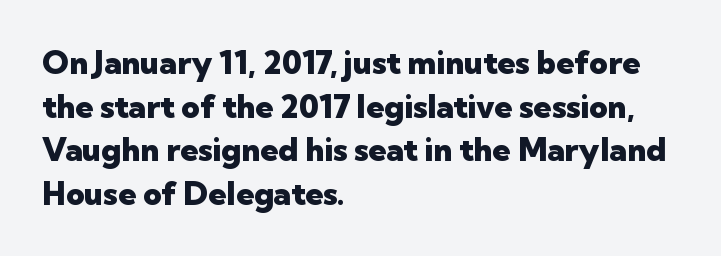
The image shows 32 px heavy sans-serif type, upright; set left-aligned, normal line spacing (1.36x), normal letter spacing, not underlined; low stroke contrast and a medium x-height.
